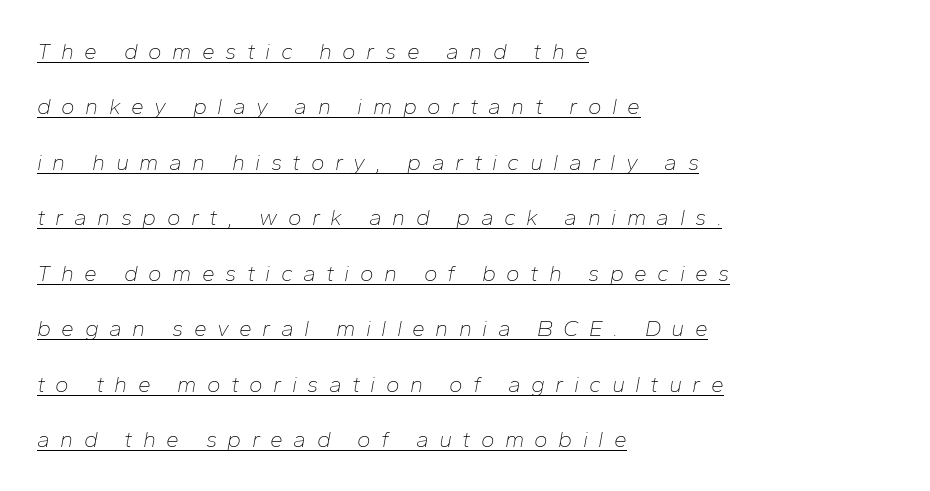
Q: Is the text bold? A: No.
Q: Is the text italic (slanted)? A: Yes, it leans right by about 10 degrees.
Q: Is the text underlined? A: Yes.
Q: How is the paragraph aligned? A: Left-aligned.
Q: Is the spacing between letters normal or unusually wide? A: Unusually wide.
Q: Is the spacing between lines tight, normal or loose? A: Loose.
